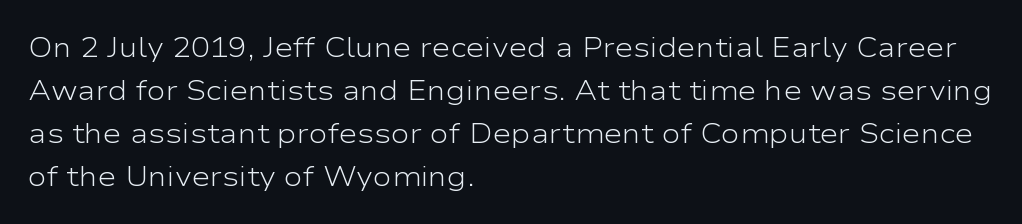
Ink coverage per letter is moderate at most. Do the characters align in a grid? No, the font is proportional. Is the block centered? No — it sits flush against the left margin. The font family rendered here belongs to the sans-serif group.
